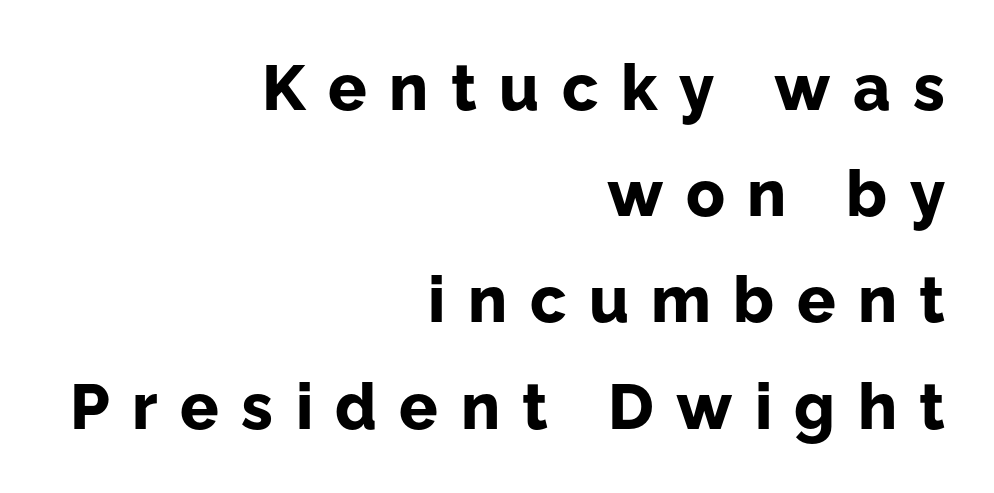
{"serif": "no", "italic": "no", "bold": "yes", "weight": "bold", "width": "normal", "stroke_contrast": "low", "x_height": "medium", "monospaced": "no", "underline": "no", "align": "right", "line_spacing": "normal", "line_spacing_ratio": 1.66, "letter_spacing": "wide", "letter_spacing_em": 0.35, "glyph_px": 64}
